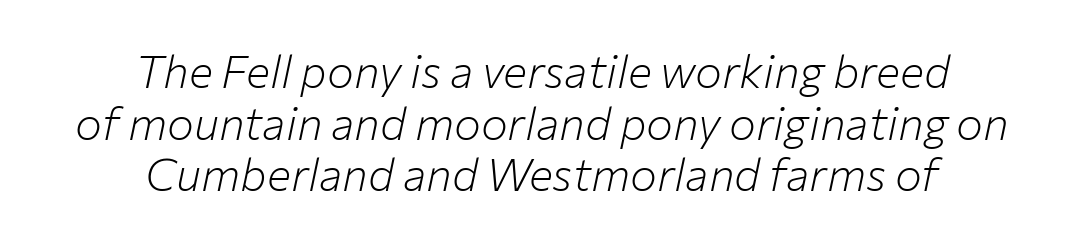
Q: Is the text bold? A: No.
Q: Is the text italic (slanted)? A: Yes, it leans right by about 12 degrees.
Q: Is the text underlined? A: No.
Q: How is the paragraph aligned? A: Centered.
Q: Is the spacing between letters normal or unusually wide? A: Normal.
Q: Is the spacing between lines tight, normal or loose? A: Tight.
Q: Width (condensed, normal, or wide)? A: Normal.
Q: Stroke contrast? A: Low.
Q: x-height? A: Medium.
Q: Monospaced? A: No.
